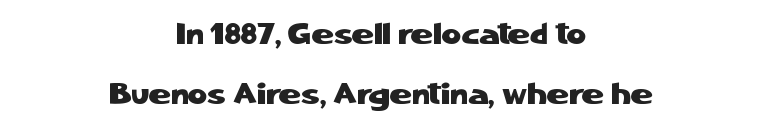
Q: Is the text italic (slanted)? A: No, it is upright.
Q: Is the typeface a serif or a sans-serif typeface? A: Sans-serif.
Q: Is the text underlined? A: No.
Q: How is the paragraph aligned? A: Centered.
Q: Is the spacing between letters normal or unusually wide? A: Normal.
Q: Is the spacing between lines tight, normal or loose? A: Loose.
Q: Width (condensed, normal, or wide)? A: Normal.
Q: Stroke contrast? A: Low.
Q: x-height? A: Medium.
Q: Monospaced? A: No.
